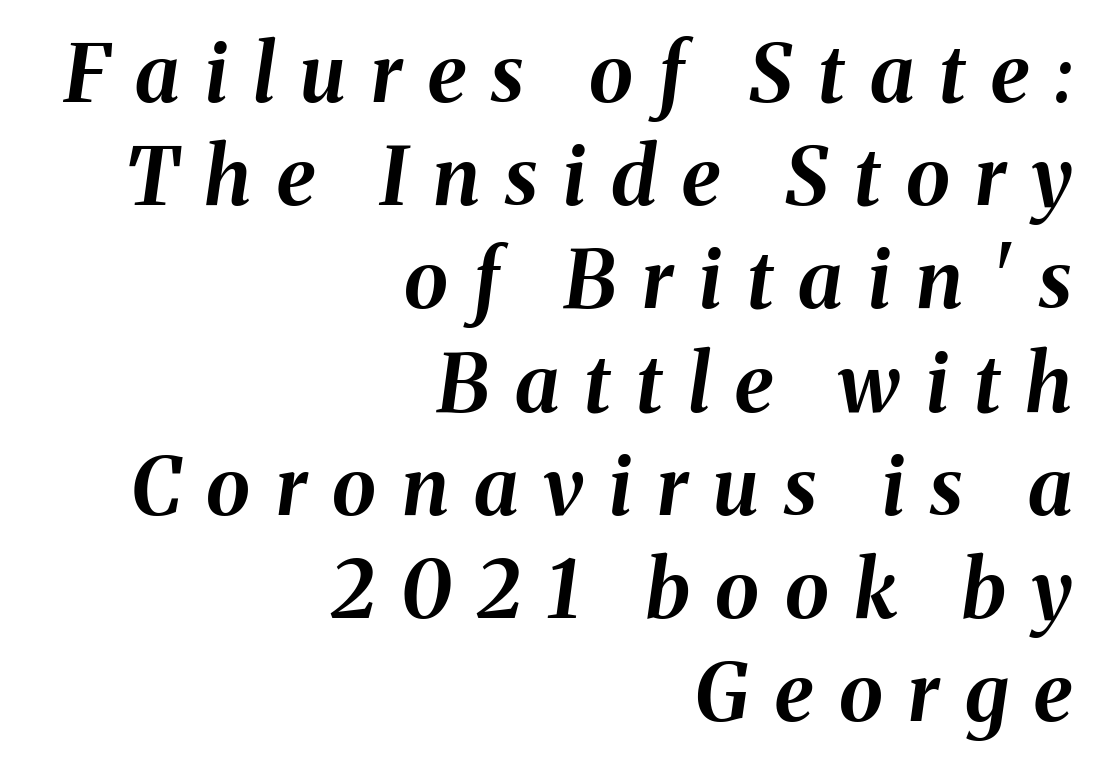
The image shows 80 px bold type, italic (leaning right); set right-aligned, normal line spacing (1.29x), unusually wide letter spacing (+0.32 em), not underlined; medium stroke contrast and a medium x-height.
